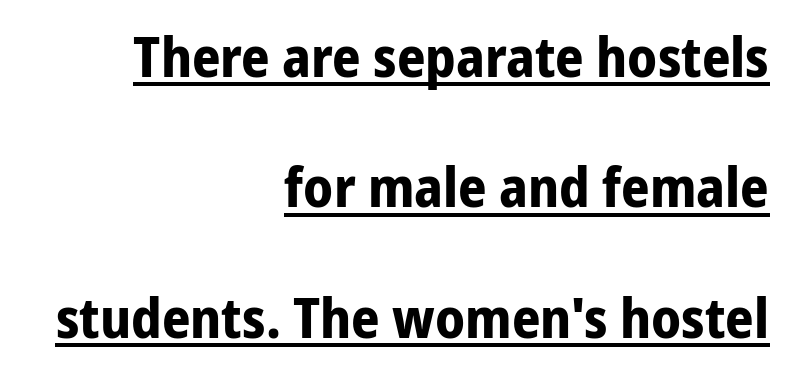
Q: Is the text bold? A: Yes.
Q: Is the text italic (slanted)? A: No, it is upright.
Q: Is the typeface a serif or a sans-serif typeface? A: Sans-serif.
Q: Is the text underlined? A: Yes.
Q: How is the paragraph aligned? A: Right-aligned.
Q: Is the spacing between letters normal or unusually wide? A: Normal.
Q: Is the spacing between lines tight, normal or loose? A: Loose.
Q: Width (condensed, normal, or wide)? A: Condensed.
Q: Stroke contrast? A: Low.
Q: x-height? A: Medium.
Q: Monospaced? A: No.
